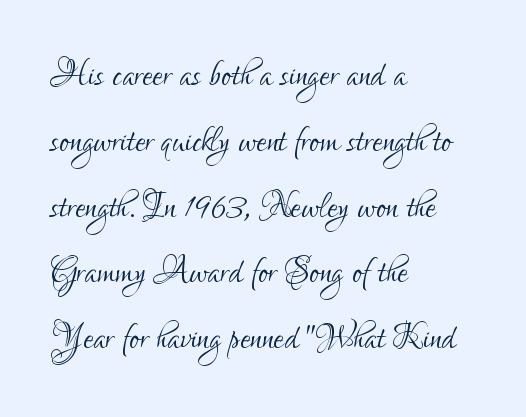
The passage shown is not bold in any degree. The lines are quadded left. Letterform terminals end flat and unadorned throughout the passage. The vertical gap from one line to the next is medium.
